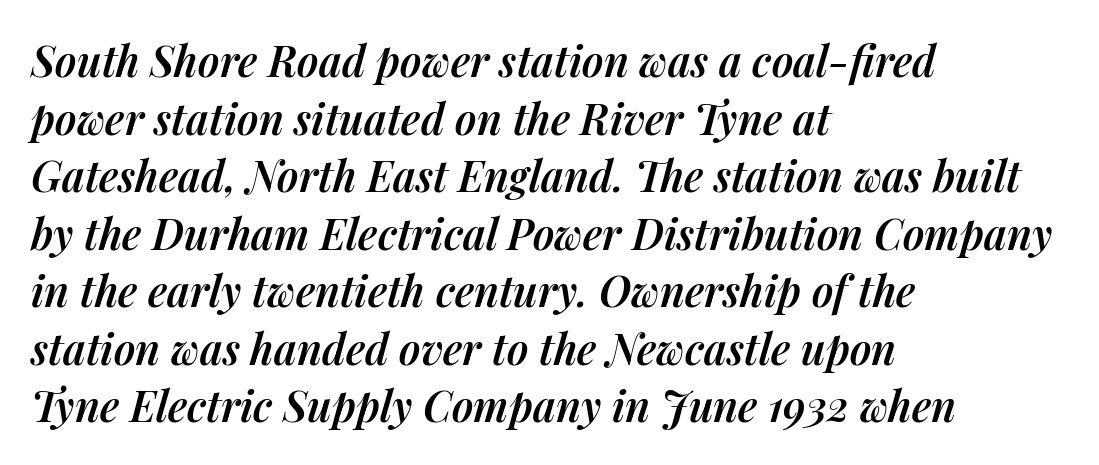
{"italic": "yes", "lean": "right", "slant_degrees": 14, "bold": "semi", "weight": "semibold", "width": "normal", "stroke_contrast": "medium", "x_height": "medium", "monospaced": "no", "underline": "no", "align": "left", "line_spacing": "normal", "line_spacing_ratio": 1.37, "letter_spacing": "normal", "letter_spacing_em": 0.0, "glyph_px": 42}
